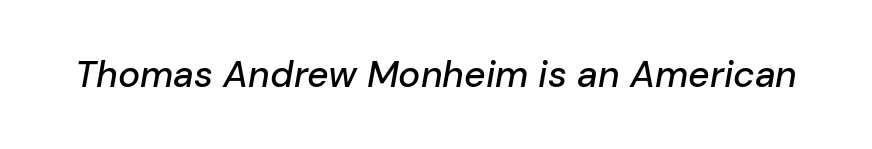
Varying glyph widths throughout — classic text-font behaviour. Every character sits at an angle, as italics do. Glyph-to-glyph distance matches everyday printed text. The specimen omits any rule beneath the text block's lines.
